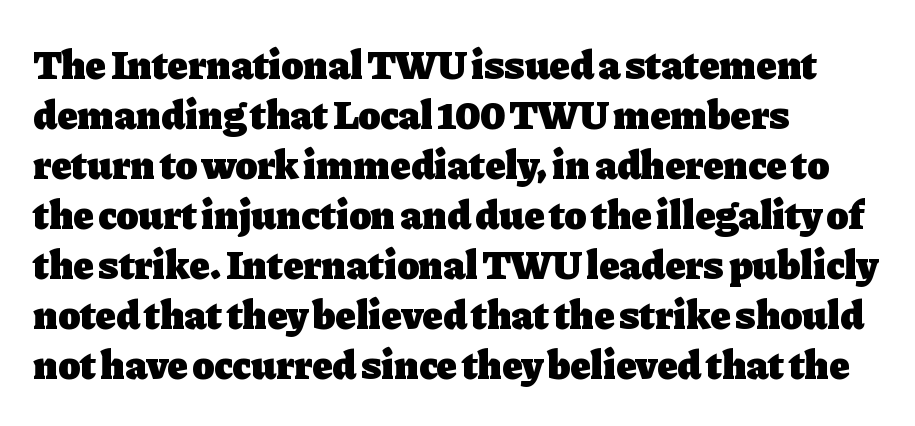
The image shows 41 px heavy serif type, upright; set left-aligned, line spacing 1.22x, normal letter spacing, not underlined; low stroke contrast and a medium x-height.
